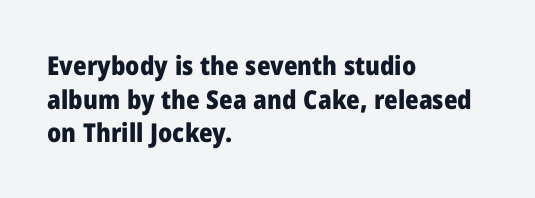
Q: Is the text bold? A: Yes.
Q: Is the text italic (slanted)? A: No, it is upright.
Q: Is the text underlined? A: No.
Q: How is the paragraph aligned? A: Left-aligned.
Q: Is the spacing between letters normal or unusually wide? A: Normal.
Q: Is the spacing between lines tight, normal or loose? A: Normal.
